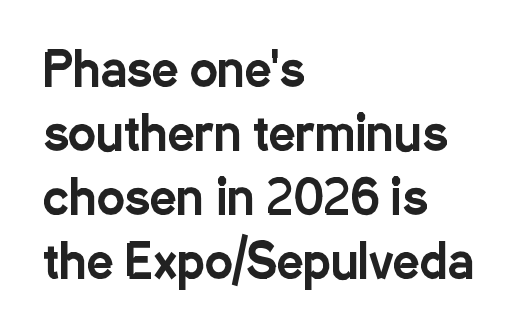
The image shows 47 px condensed sans-serif type, upright; set left-aligned, normal line spacing (1.36x), normal letter spacing, not underlined; low stroke contrast and a medium x-height.
